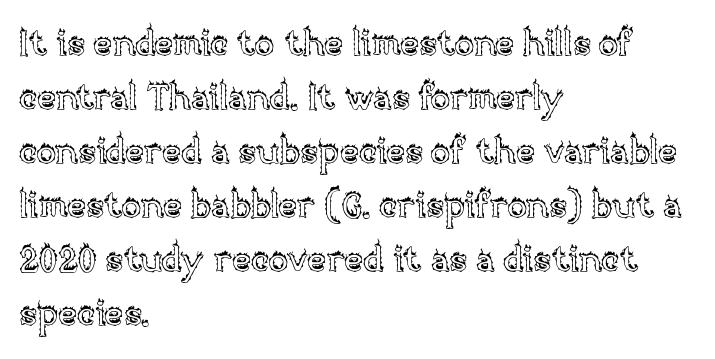
The image shows 36 px text type, upright; set left-aligned, normal line spacing (1.5x), normal letter spacing, not underlined; a large x-height.
